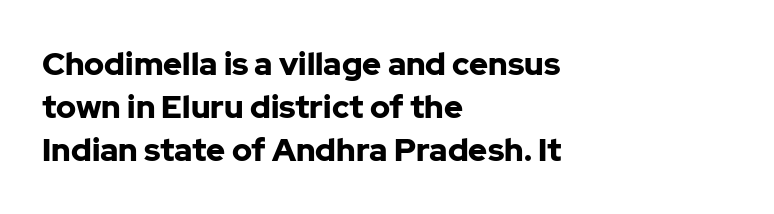
The image shows 32 px bold sans-serif type, upright; set left-aligned, normal line spacing (1.35x), normal letter spacing, not underlined; low stroke contrast and a medium x-height.
